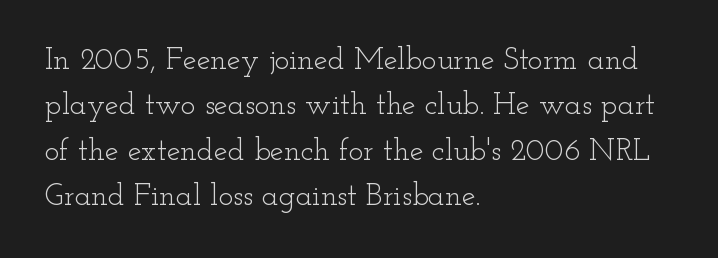
The image shows 31 px light, wide serif type, upright; set left-aligned, normal line spacing (1.46x), normal letter spacing, not underlined; low stroke contrast and a small x-height.
